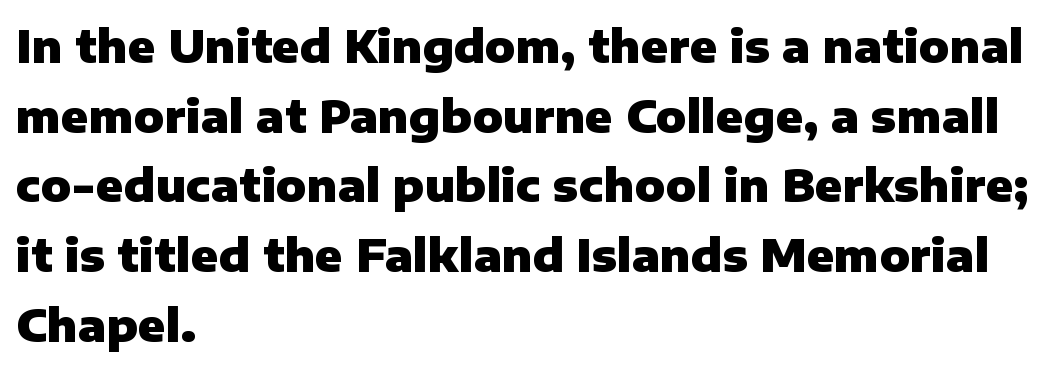
Grotesque or geometric, the face here clearly has no serifs. What stands out about the letter spacing? Nothing — it is the standard amount. The vertical gap from one line to the next is medium. The passage is arranged the way most books set body copy — flush left. The space beneath each line is pristine and unruled.
